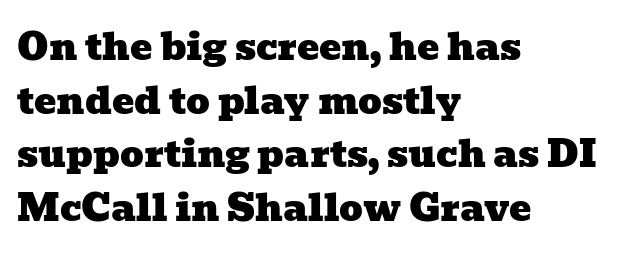
The image shows 37 px wide serif type; set left-aligned, normal line spacing (1.45x), normal letter spacing, not underlined; low stroke contrast and a medium x-height.
